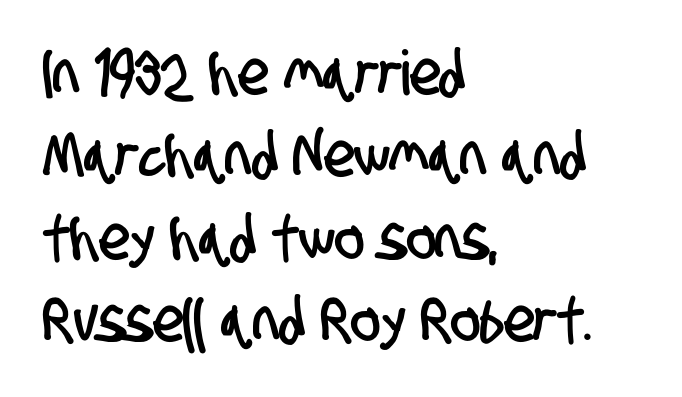
{"serif": "no", "width": "condensed", "stroke_contrast": "low", "x_height": "large", "monospaced": "no", "underline": "no", "align": "left", "line_spacing": "normal", "line_spacing_ratio": 1.33, "letter_spacing": "normal", "letter_spacing_em": 0.0, "glyph_px": 62}
